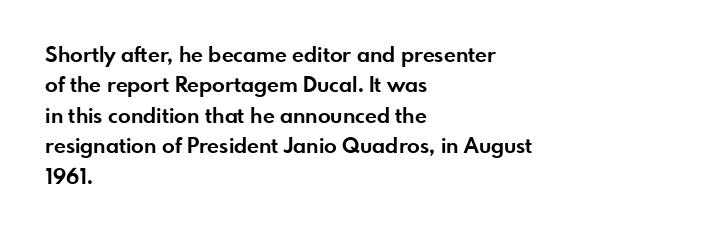
{"italic": "no", "bold": "yes", "underline": "no", "align": "left", "line_spacing": "normal", "line_spacing_ratio": 1.45, "letter_spacing": "normal", "letter_spacing_em": 0.0, "glyph_px": 21}
